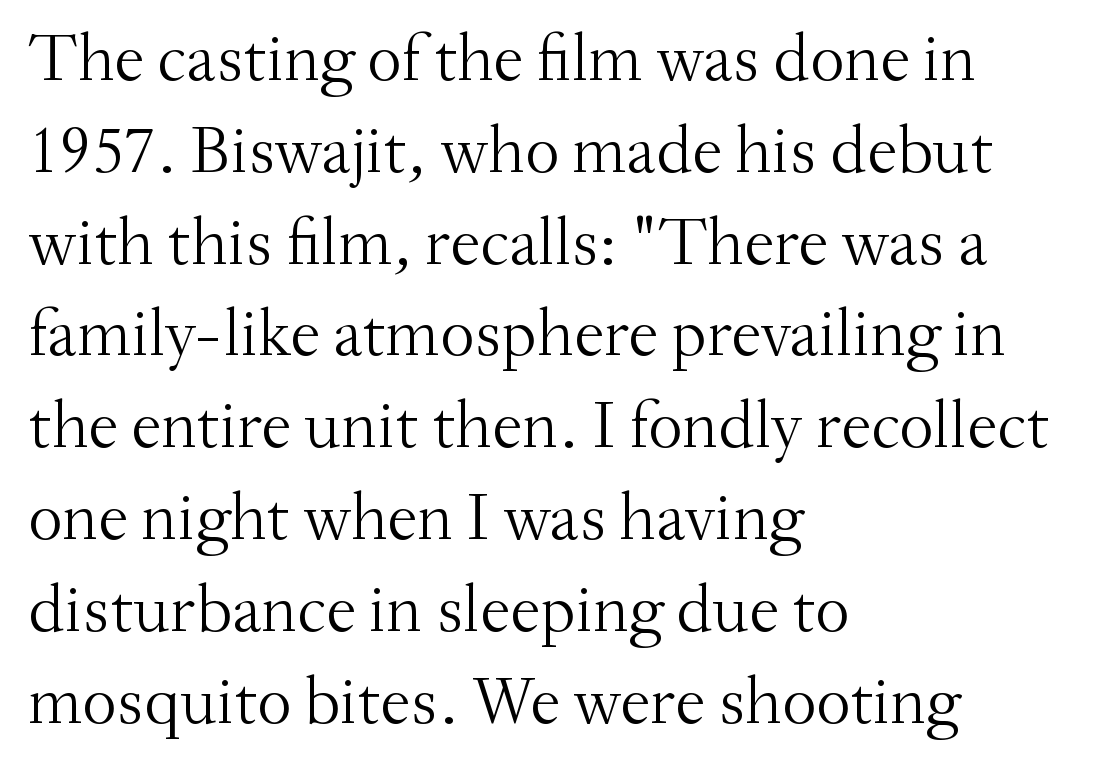
{"serif": "yes", "italic": "no", "bold": "no", "weight": "light", "width": "normal", "stroke_contrast": "medium", "x_height": "small", "monospaced": "no", "underline": "no", "align": "left", "line_spacing": "normal", "line_spacing_ratio": 1.35, "letter_spacing": "normal", "letter_spacing_em": 0.0, "glyph_px": 68}
